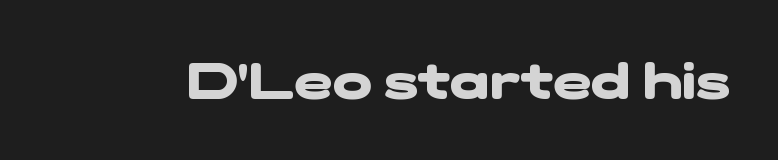
I'd call this a sans setting — the letters go barefoot. Thick stems and heavy bowls — unmistakably bold. The strip under each line holds only bare page. Character widths vary here, with narrow letters taking less room than wide ones. A typesetter would call this zero additional tracking.
